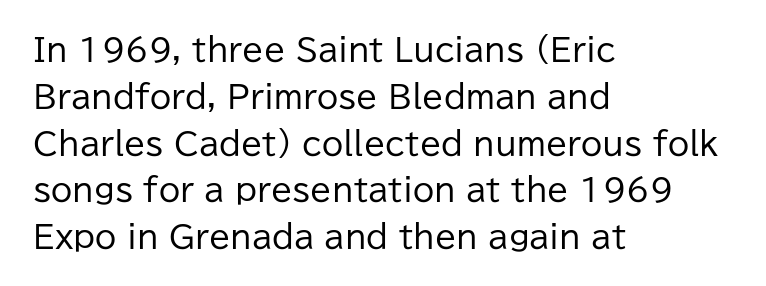
Q: Is the text bold? A: No.
Q: Is the text italic (slanted)? A: No, it is upright.
Q: Is the typeface a serif or a sans-serif typeface? A: Sans-serif.
Q: Is the text underlined? A: No.
Q: How is the paragraph aligned? A: Left-aligned.
Q: Is the spacing between letters normal or unusually wide? A: Normal.
Q: Is the spacing between lines tight, normal or loose? A: Normal.
Q: Width (condensed, normal, or wide)? A: Normal.
Q: Stroke contrast? A: Low.
Q: x-height? A: Medium.
Q: Monospaced? A: No.
